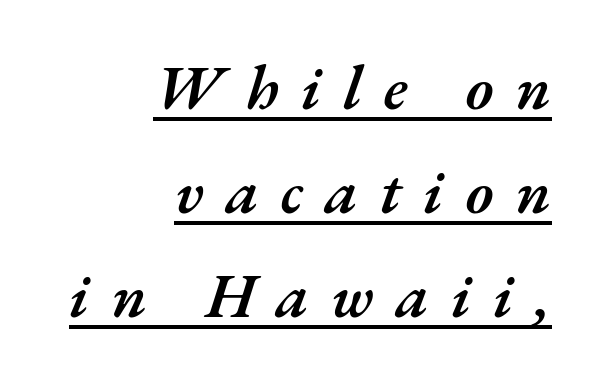
The image shows 63 px semibold type, italic (leaning right); set right-aligned, normal line spacing (1.65x), unusually wide letter spacing (+0.35 em), underlined; medium stroke contrast and a small x-height.
